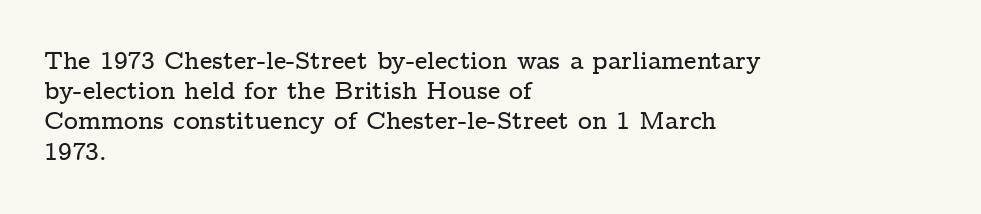
{"italic": "no", "underline": "no", "align": "left", "line_spacing": "normal", "line_spacing_ratio": 1.26, "letter_spacing": "normal", "letter_spacing_em": 0.0, "glyph_px": 24}
